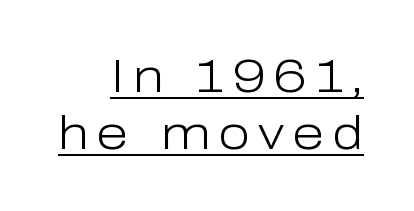
{"serif": "no", "italic": "no", "bold": "no", "weight": "light", "width": "normal", "stroke_contrast": "low", "x_height": "medium", "monospaced": "no", "underline": "yes", "align": "right", "line_spacing_ratio": 1.24, "glyph_px": 46}
